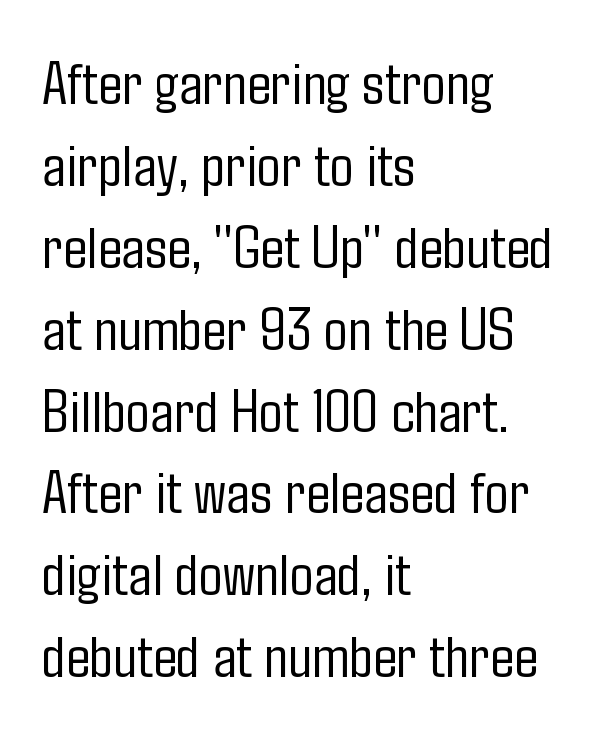
Q: Is the text bold? A: No.
Q: Is the text italic (slanted)? A: No, it is upright.
Q: Is the typeface a serif or a sans-serif typeface? A: Sans-serif.
Q: Is the text underlined? A: No.
Q: How is the paragraph aligned? A: Left-aligned.
Q: Is the spacing between letters normal or unusually wide? A: Normal.
Q: Is the spacing between lines tight, normal or loose? A: Normal.
Q: Width (condensed, normal, or wide)? A: Condensed.
Q: Stroke contrast? A: Low.
Q: x-height? A: Medium.
Q: Monospaced? A: No.
